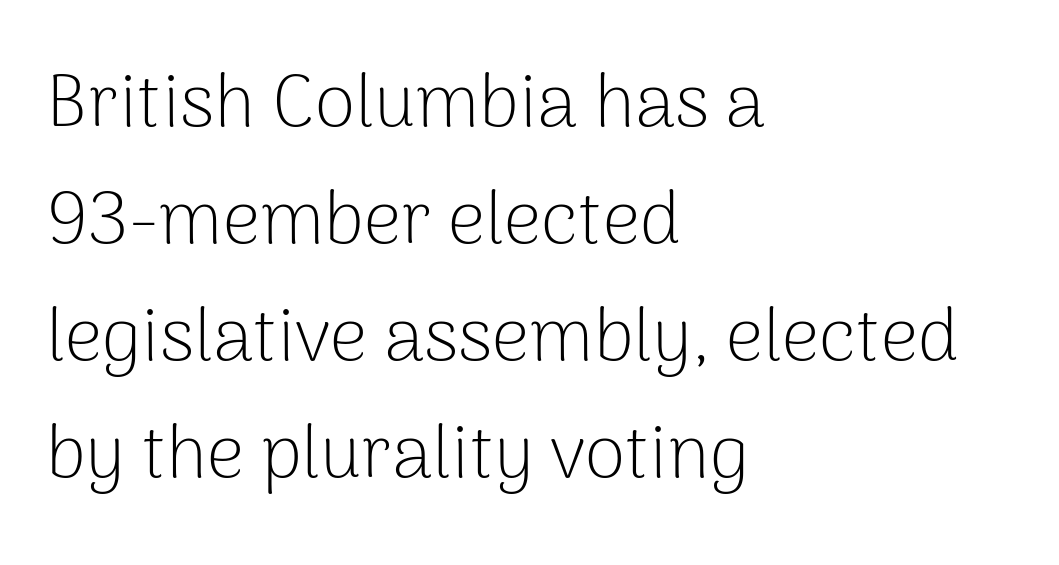
Q: Is the text bold? A: No.
Q: Is the text italic (slanted)? A: No, it is upright.
Q: Is the typeface a serif or a sans-serif typeface? A: Sans-serif.
Q: Is the text underlined? A: No.
Q: How is the paragraph aligned? A: Left-aligned.
Q: Is the spacing between letters normal or unusually wide? A: Normal.
Q: Is the spacing between lines tight, normal or loose? A: Normal.
Q: Width (condensed, normal, or wide)? A: Normal.
Q: Stroke contrast? A: Low.
Q: x-height? A: Medium.
Q: Monospaced? A: No.
